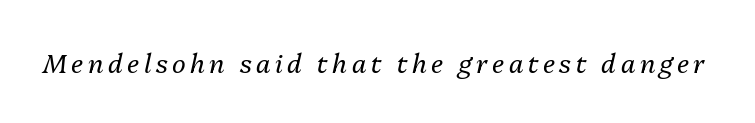
{"italic": "yes", "lean": "right", "slant_degrees": 13, "bold": "no", "underline": "no", "glyph_px": 26}
